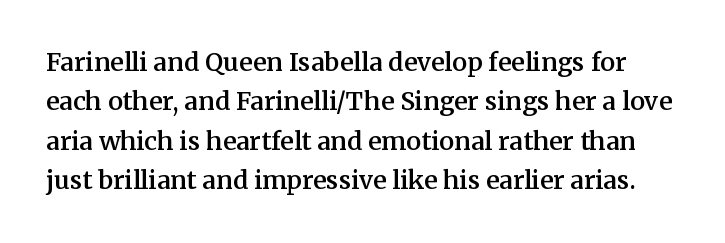
{"italic": "no", "bold": "semi", "underline": "no", "line_spacing": "normal", "line_spacing_ratio": 1.58, "letter_spacing": "normal", "letter_spacing_em": 0.0, "glyph_px": 25}
